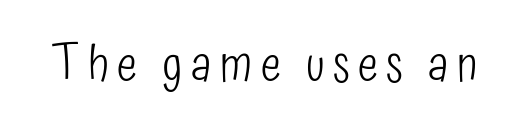
Q: Is the text bold? A: No.
Q: Is the text italic (slanted)? A: No, it is upright.
Q: Is the typeface a serif or a sans-serif typeface? A: Sans-serif.
Q: Is the text underlined? A: No.
Q: Width (condensed, normal, or wide)? A: Condensed.
Q: Stroke contrast? A: Low.
Q: x-height? A: Medium.
Q: Monospaced? A: No.
